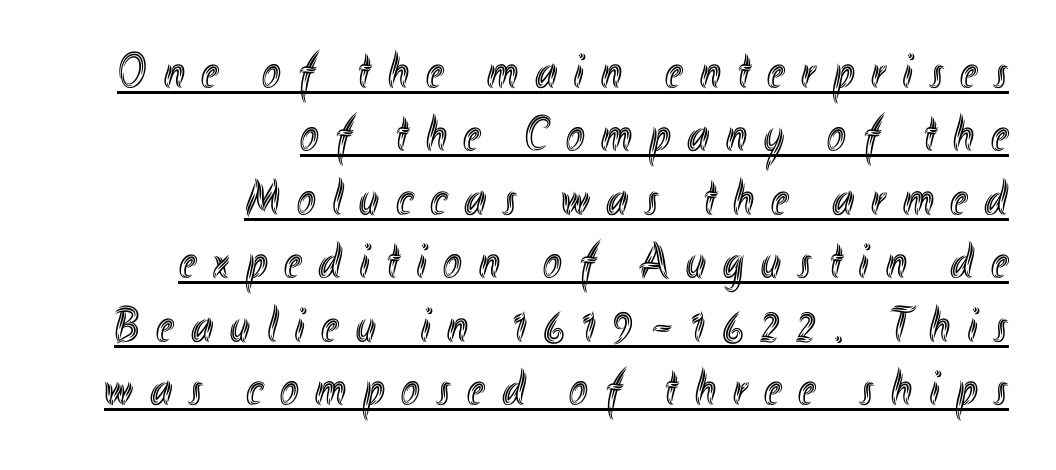
If you measured baseline to baseline, you'd find a middling distance. Tracking here is generous; glyphs stand well apart from one another. In designer terms, the underline attribute is active on this setting. Visually the block forms a straight wall on the right and a jagged coastline on the left.
